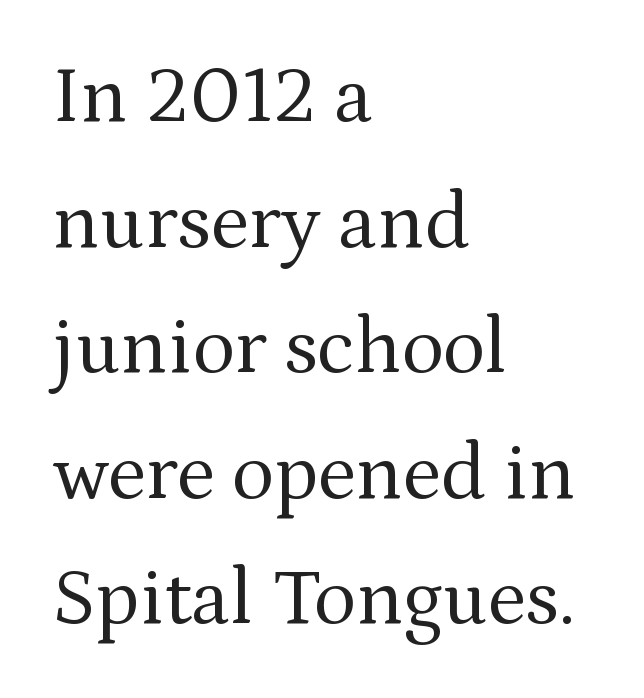
The image shows 80 px regular-weight serif type, upright; set left-aligned, normal line spacing (1.57x), normal letter spacing, not underlined; medium stroke contrast and a medium x-height.
